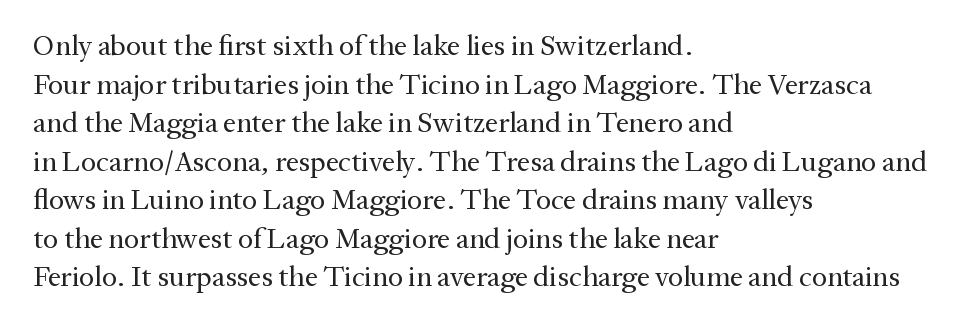
Q: Is the text bold? A: No.
Q: Is the text italic (slanted)? A: No, it is upright.
Q: Is the typeface a serif or a sans-serif typeface? A: Serif.
Q: Is the text underlined? A: No.
Q: How is the paragraph aligned? A: Left-aligned.
Q: Is the spacing between letters normal or unusually wide? A: Normal.
Q: Is the spacing between lines tight, normal or loose? A: Normal.
Q: Width (condensed, normal, or wide)? A: Normal.
Q: Stroke contrast? A: Medium.
Q: x-height? A: Medium.
Q: Monospaced? A: No.
